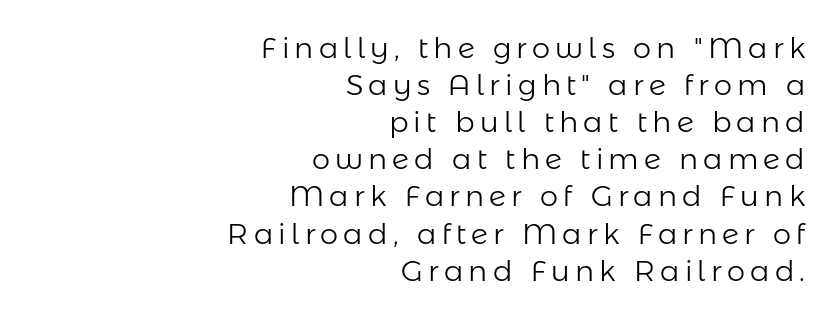
{"serif": "no", "italic": "no", "bold": "no", "weight": "light", "width": "normal", "stroke_contrast": "low", "x_height": "medium", "monospaced": "no", "underline": "no", "align": "right", "line_spacing": "normal", "line_spacing_ratio": 1.28, "glyph_px": 29}
